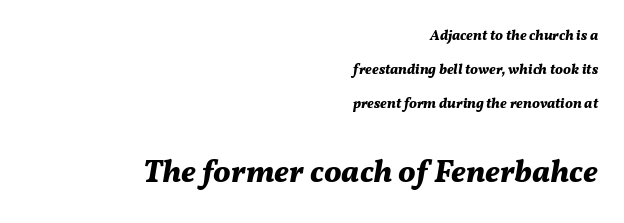
{"italic": "yes", "lean": "right", "slant_degrees": 11, "bold": "yes", "weight": "bold", "width": "normal", "stroke_contrast": "medium", "x_height": "medium", "monospaced": "no", "underline": "no", "align": "right", "line_spacing": "loose", "line_spacing_ratio": 2.42, "letter_spacing": "normal", "letter_spacing_em": 0.0, "larger_block": "second", "size_ratio": 2.21, "glyph_px": 31}
